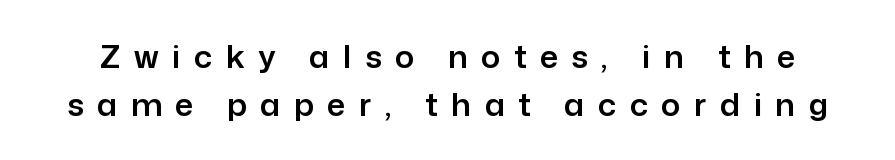
{"serif": "no", "italic": "no", "width": "normal", "stroke_contrast": "low", "x_height": "medium", "monospaced": "no", "underline": "no", "line_spacing": "normal", "line_spacing_ratio": 1.5, "letter_spacing": "wide", "letter_spacing_em": 0.42, "glyph_px": 32}
